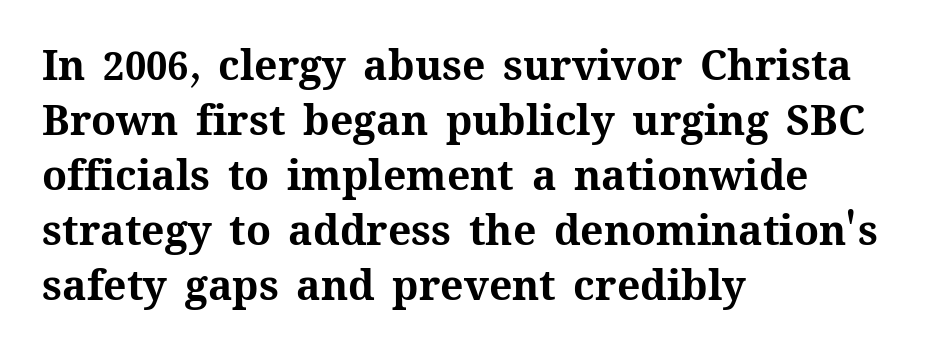
Q: Is the text bold? A: Yes.
Q: Is the text italic (slanted)? A: No, it is upright.
Q: Is the text underlined? A: No.
Q: How is the paragraph aligned? A: Left-aligned.
Q: Is the spacing between letters normal or unusually wide? A: Normal.
Q: Is the spacing between lines tight, normal or loose? A: Normal.
Q: Width (condensed, normal, or wide)? A: Normal.
Q: Stroke contrast? A: Medium.
Q: x-height? A: Medium.
Q: Monospaced? A: No.
